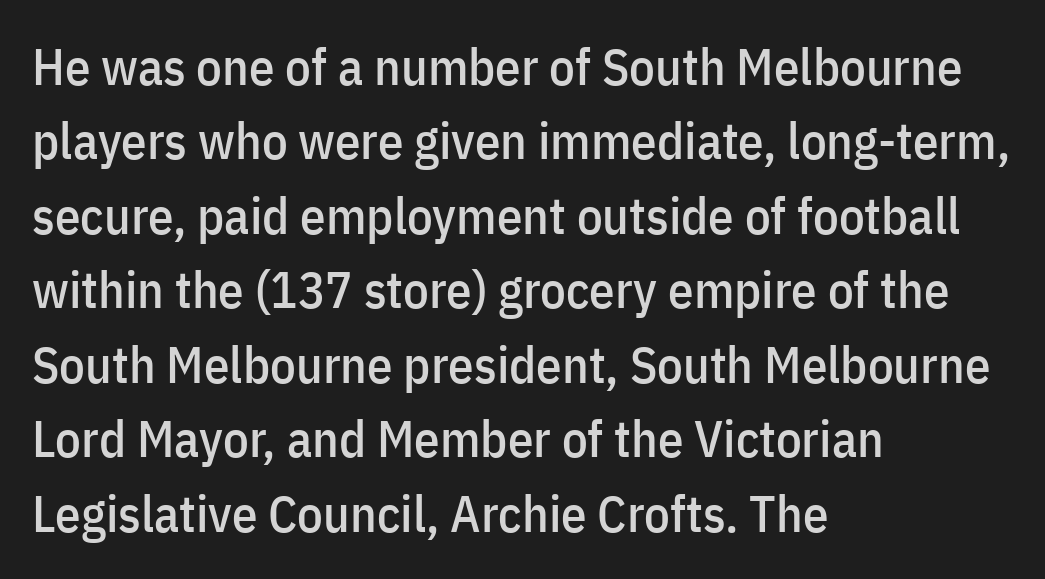
{"serif": "no", "italic": "no", "width": "condensed", "stroke_contrast": "low", "x_height": "medium", "monospaced": "no", "underline": "no", "align": "left", "line_spacing": "normal", "line_spacing_ratio": 1.46, "letter_spacing": "normal", "letter_spacing_em": 0.0, "glyph_px": 51}
